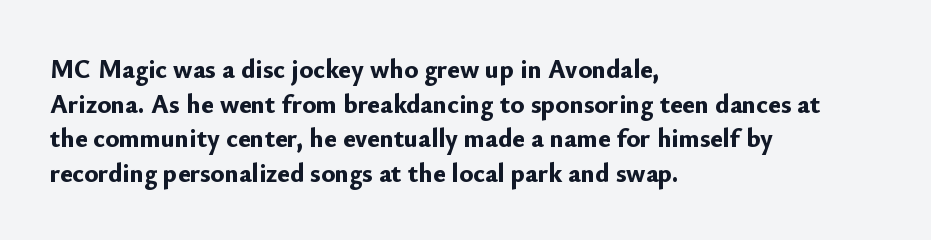
{"italic": "no", "bold": "yes", "underline": "no", "align": "left", "line_spacing": "normal", "line_spacing_ratio": 1.33, "letter_spacing": "normal", "letter_spacing_em": 0.0, "glyph_px": 26}
